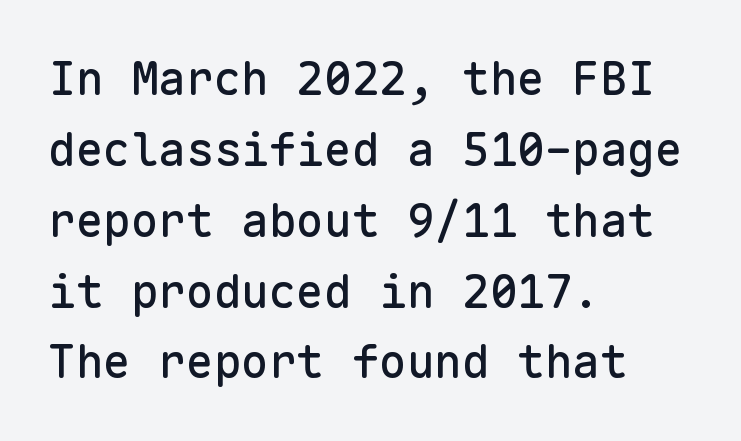
{"serif": "no", "italic": "no", "width": "normal", "stroke_contrast": "low", "x_height": "medium", "monospaced": "yes", "underline": "no", "align": "left", "line_spacing": "normal", "line_spacing_ratio": 1.54, "letter_spacing": "normal", "letter_spacing_em": 0.0, "glyph_px": 46}
